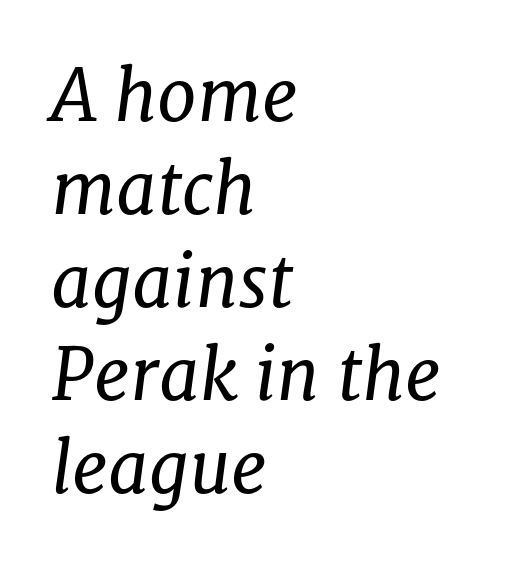
The image shows 71 px regular-weight serif type, italic (leaning right); set left-aligned, normal line spacing (1.31x), normal letter spacing, not underlined; low stroke contrast and a medium x-height.
